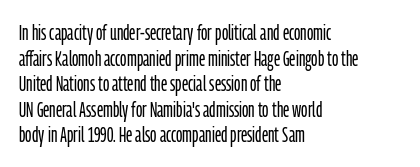
The image shows 21 px text type, upright; set left-aligned, line spacing 1.22x, normal letter spacing, not underlined.
